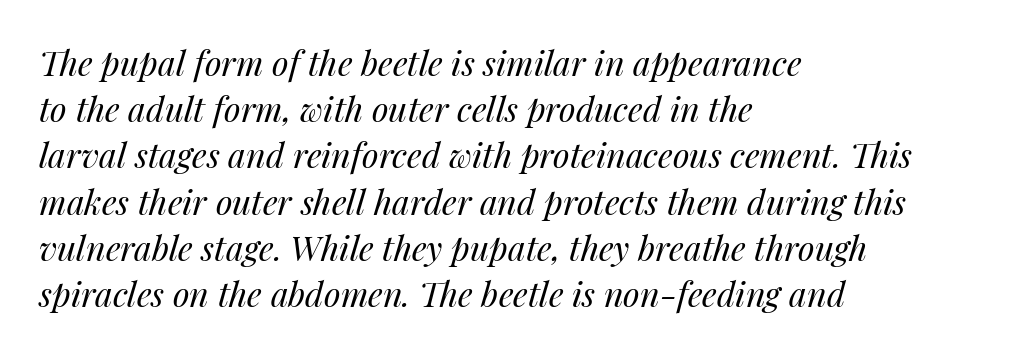
Q: Is the text bold? A: No.
Q: Is the text italic (slanted)? A: Yes, it leans right by about 14 degrees.
Q: Is the text underlined? A: No.
Q: How is the paragraph aligned? A: Left-aligned.
Q: Is the spacing between letters normal or unusually wide? A: Normal.
Q: Is the spacing between lines tight, normal or loose? A: Normal.
Q: Width (condensed, normal, or wide)? A: Normal.
Q: Stroke contrast? A: Medium.
Q: x-height? A: Medium.
Q: Monospaced? A: No.
